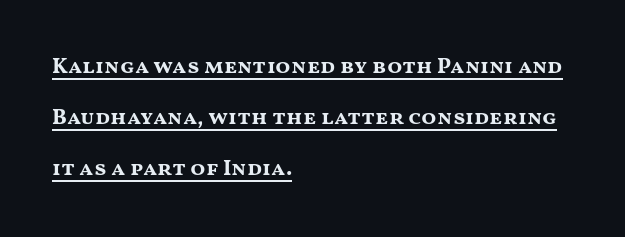
The lettering holds an erect, upright posture throughout. The rendering anchors every line to the left-hand side. Quick note: interline space is abundant. Spacing between characters is what you'd get straight out of the box.
